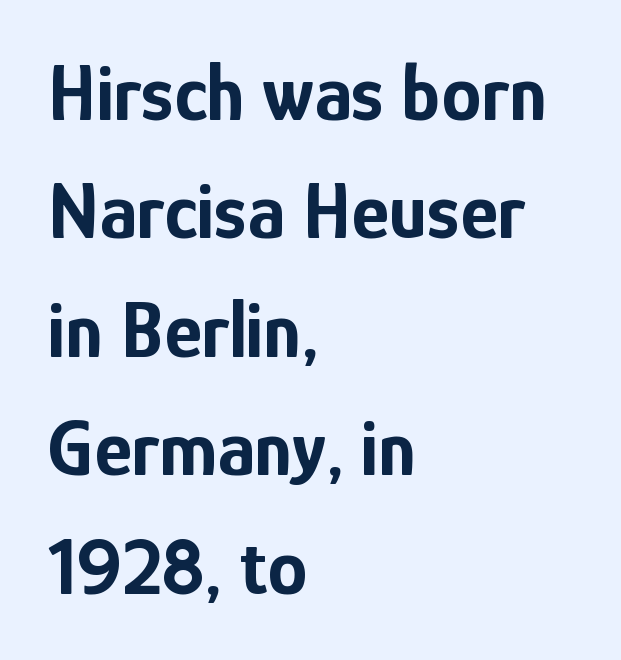
Is this a fixed-width face? No — the glyphs have proportional, varying widths. A clean baseline with only descenders dipping below it. The characters look thick and weighty, a clear bold. Every row of glyphs begins at an identical x-position on the left. Quick note: not italic, upright.
